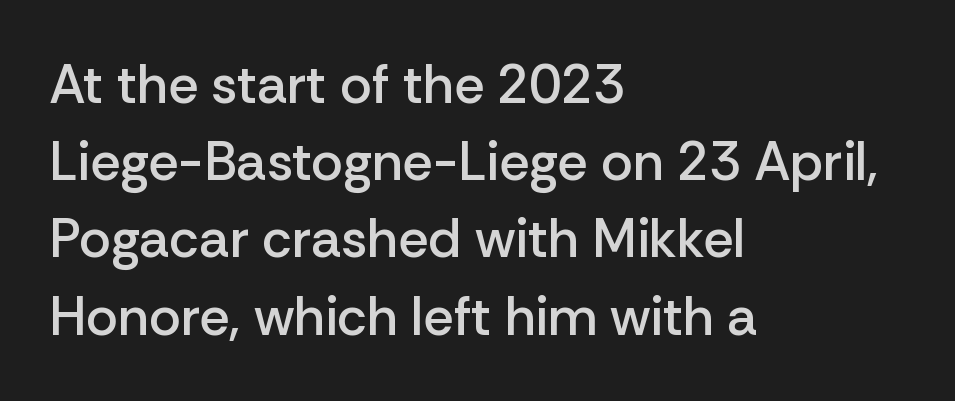
Successive baselines arrive at the customary interval. The letters stand upright; this is a roman face. Short note: letters normally spaced. The passage shown is not underscored anywhere. Each glyph is drawn with semibold strokes, heavier than normal yet not fully bold.
